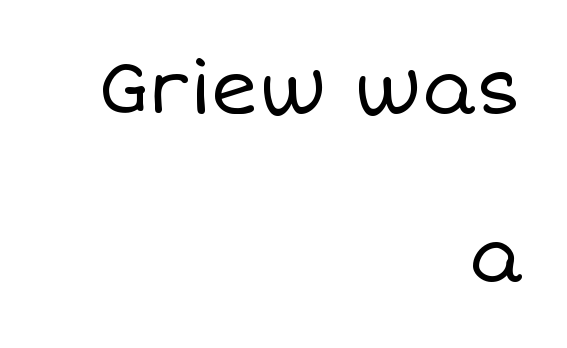
Q: Is the text bold? A: No.
Q: Is the text italic (slanted)? A: No, it is upright.
Q: Is the text underlined? A: No.
Q: How is the paragraph aligned? A: Right-aligned.
Q: Is the spacing between letters normal or unusually wide? A: Normal.
Q: Is the spacing between lines tight, normal or loose? A: Loose.
Q: Width (condensed, normal, or wide)? A: Normal.
Q: Stroke contrast? A: Low.
Q: x-height? A: Large.
Q: Monospaced? A: No.
